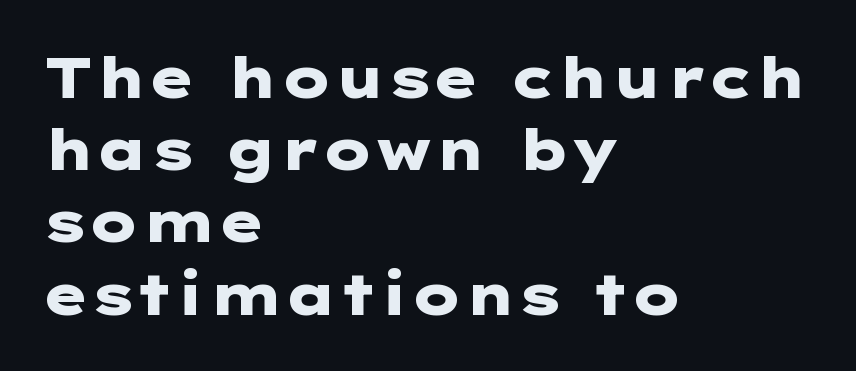
The image shows 56 px heavy, wide sans-serif type, upright; set left-aligned, normal line spacing (1.29x), normal letter spacing, not underlined; low stroke contrast and a medium x-height.
